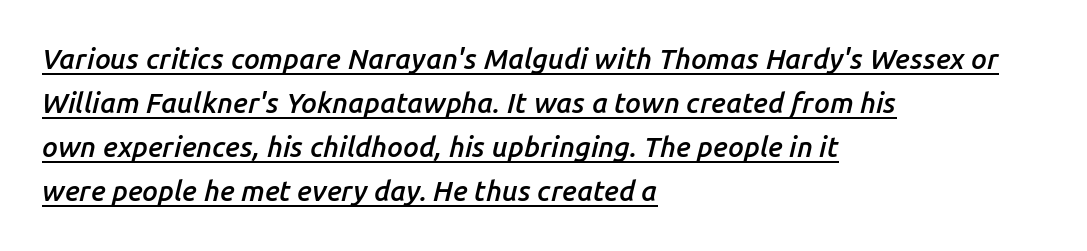
{"italic": "yes", "lean": "right", "slant_degrees": 14, "bold": "semi", "weight": "semibold", "width": "normal", "stroke_contrast": "low", "x_height": "medium", "monospaced": "no", "underline": "yes", "align": "left", "line_spacing": "normal", "line_spacing_ratio": 1.57, "letter_spacing": "normal", "letter_spacing_em": 0.0, "glyph_px": 28}
